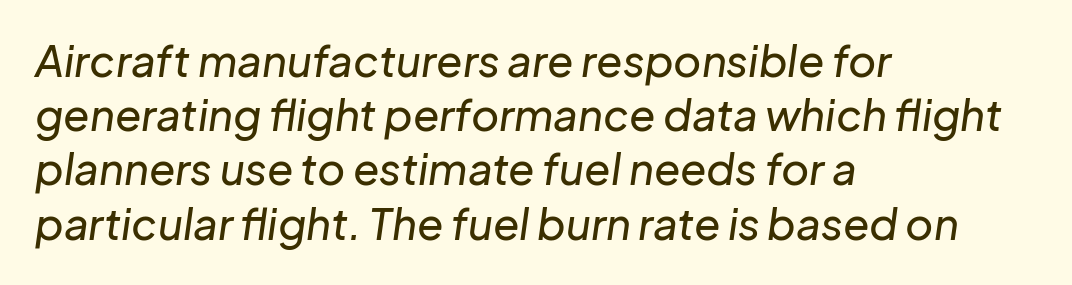
No word sits above an underline. In terms of posture, this sample is oblique. Glyph-to-glyph distance matches everyday printed text. Does the leading feel generous? No, just average.
